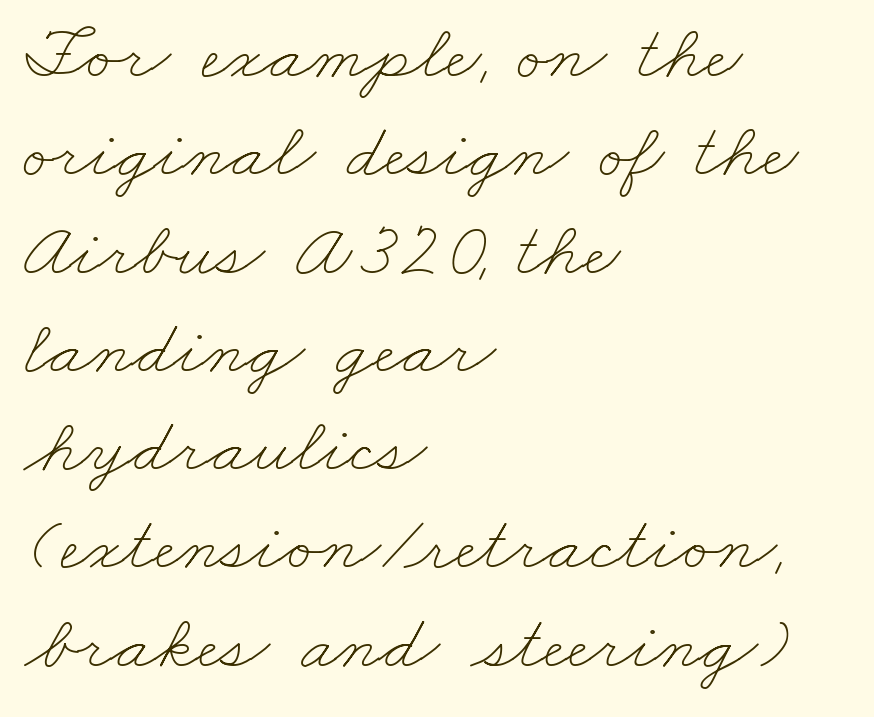
{"bold": "no", "weight": "thin", "width": "wide", "stroke_contrast": "low", "x_height": "small", "monospaced": "no", "underline": "no", "align": "left", "line_spacing": "normal", "line_spacing_ratio": 1.26, "letter_spacing": "normal", "letter_spacing_em": 0.0, "glyph_px": 78}
